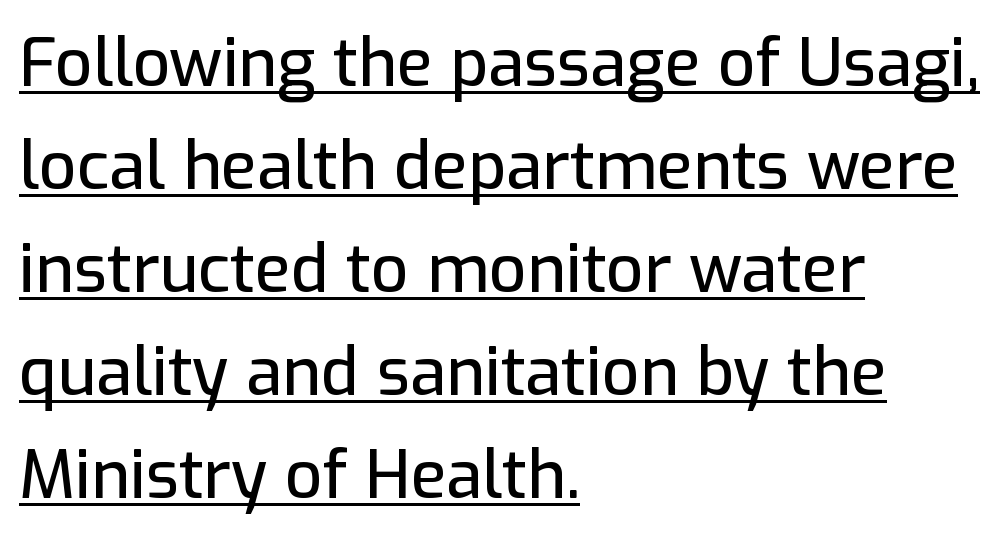
{"serif": "no", "italic": "no", "width": "normal", "stroke_contrast": "low", "x_height": "medium", "monospaced": "no", "underline": "yes", "align": "left", "line_spacing": "normal", "line_spacing_ratio": 1.56, "letter_spacing": "normal", "letter_spacing_em": 0.0, "glyph_px": 66}
